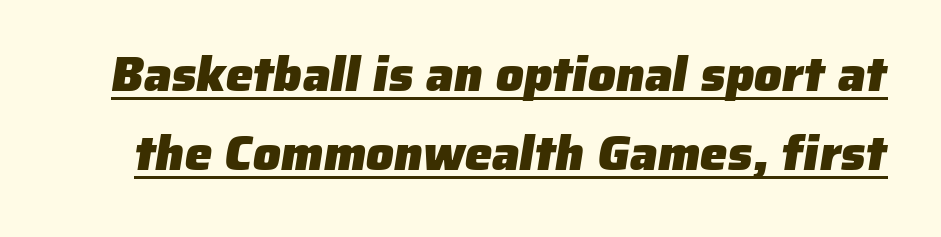
The image shows 49 px heavy sans-serif type; set normal line spacing (1.61x), normal letter spacing, underlined; low stroke contrast and a medium x-height.
